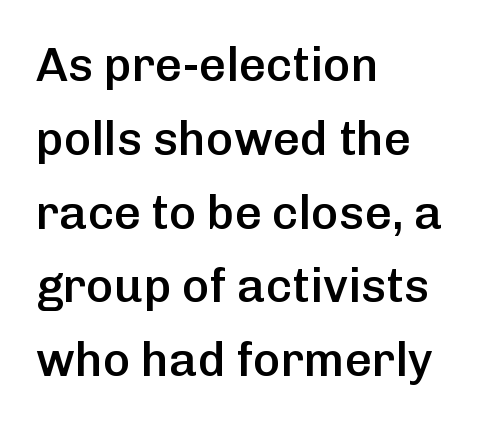
{"serif": "no", "italic": "no", "bold": "semi", "weight": "semibold", "width": "normal", "stroke_contrast": "low", "x_height": "medium", "monospaced": "no", "underline": "no", "align": "left", "line_spacing": "normal", "line_spacing_ratio": 1.57, "letter_spacing": "normal", "letter_spacing_em": 0.0, "glyph_px": 47}
